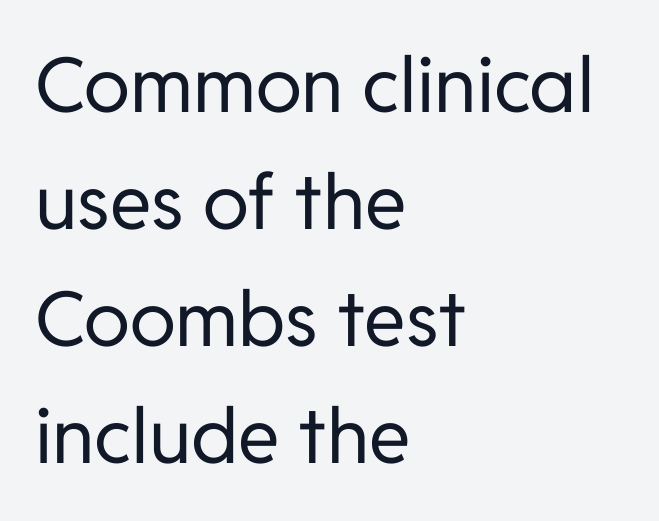
Rows of type keep a routine distance in the vertical direction. When letters stand straight like this, we call the style roman or upright. Weight: regular or lighter. Note the varied advance widths — an 'i' is clearly narrower than an 'm'.
